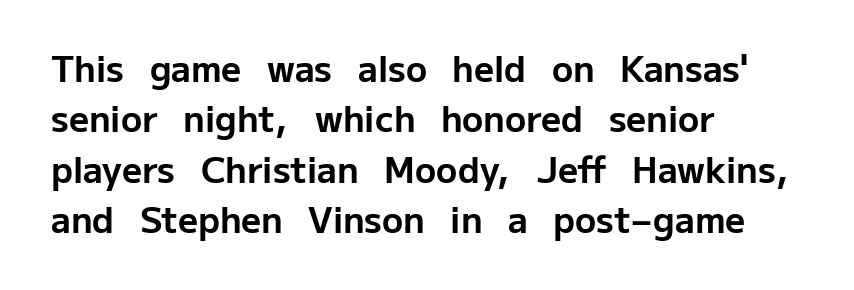
This rendering employs a face without finishing strokes, i.e., a sans-serif. How are the letters spaced? Ordinarily, with no added tracking. The lettering holds an erect, upright posture throughout. The foot of each line stays bare and open. Successive baselines arrive at the customary interval. The ragged edge is on the right, which tells us the setting is flush left.
